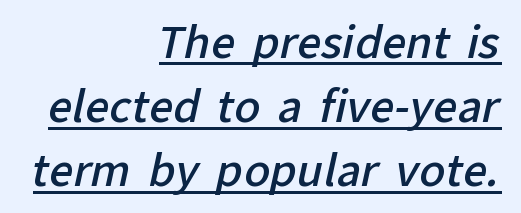
The image shows 43 px semibold sans-serif type; set right-aligned, normal line spacing (1.49x), normal letter spacing, underlined; low stroke contrast and a medium x-height.
